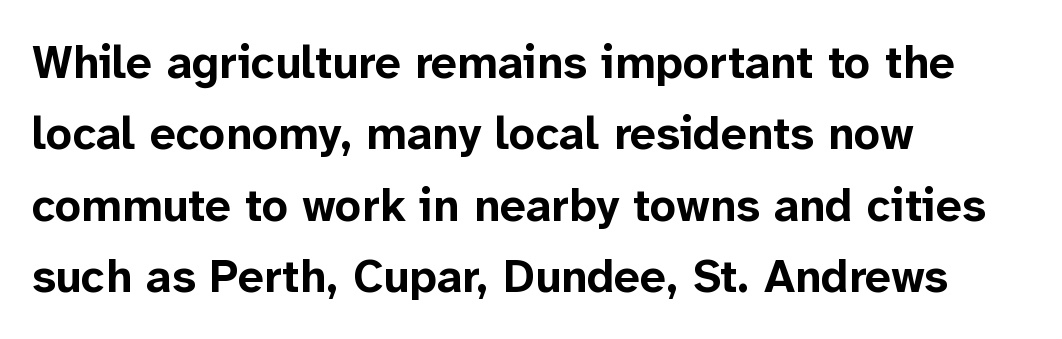
The glyphs in this specimen are sans serif. Short note: letters normally spaced. The rag falls on the right side of this text block. Is the type bold? Yes — the strokes are clearly thick and heavy.
